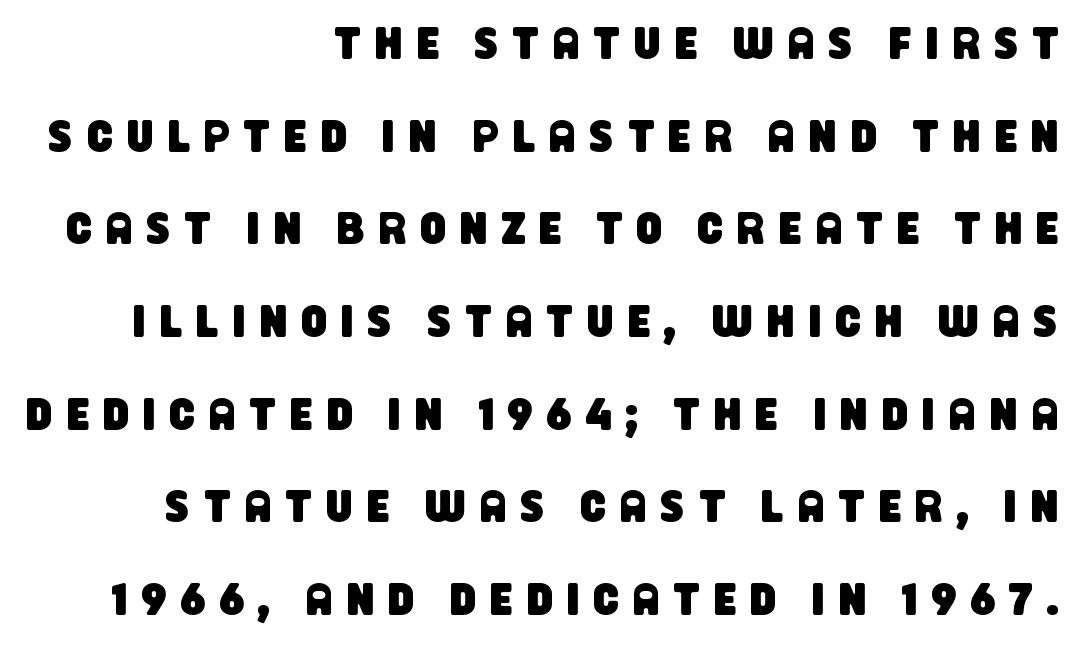
Q: Is the typeface a serif or a sans-serif typeface? A: Sans-serif.
Q: Is the text underlined? A: No.
Q: How is the paragraph aligned? A: Right-aligned.
Q: Is the spacing between letters normal or unusually wide? A: Unusually wide.
Q: Is the spacing between lines tight, normal or loose? A: Loose.
Q: Width (condensed, normal, or wide)? A: Condensed.
Q: Stroke contrast? A: Low.
Q: x-height? A: Large.
Q: Monospaced? A: No.
